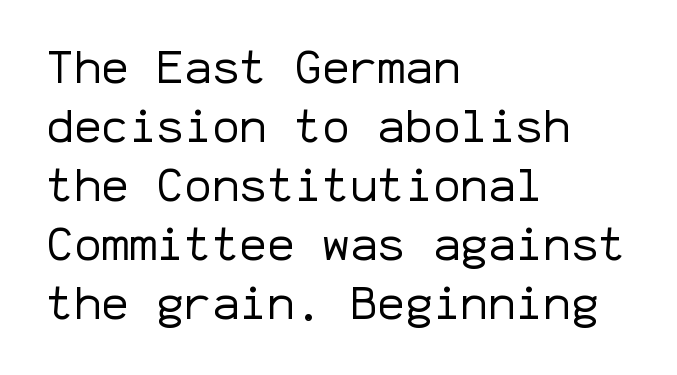
{"serif": "no", "italic": "no", "bold": "no", "weight": "regular", "width": "normal", "stroke_contrast": "low", "x_height": "medium", "monospaced": "yes", "underline": "no", "align": "left", "line_spacing": "normal", "line_spacing_ratio": 1.28, "letter_spacing": "normal", "letter_spacing_em": 0.0, "glyph_px": 46}
